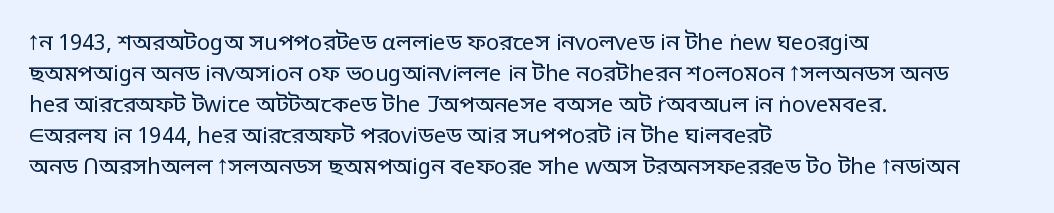
{"italic": "no", "bold": "no", "underline": "no", "align": "left", "line_spacing": "normal", "line_spacing_ratio": 1.41, "letter_spacing": "normal", "letter_spacing_em": 0.0, "glyph_px": 22}
